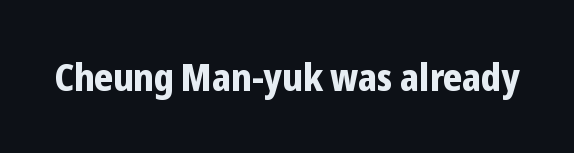
{"serif": "no", "italic": "no", "bold": "yes", "weight": "bold", "width": "condensed", "stroke_contrast": "low", "x_height": "medium", "monospaced": "no", "underline": "no", "letter_spacing": "normal", "letter_spacing_em": 0.0, "glyph_px": 38}
